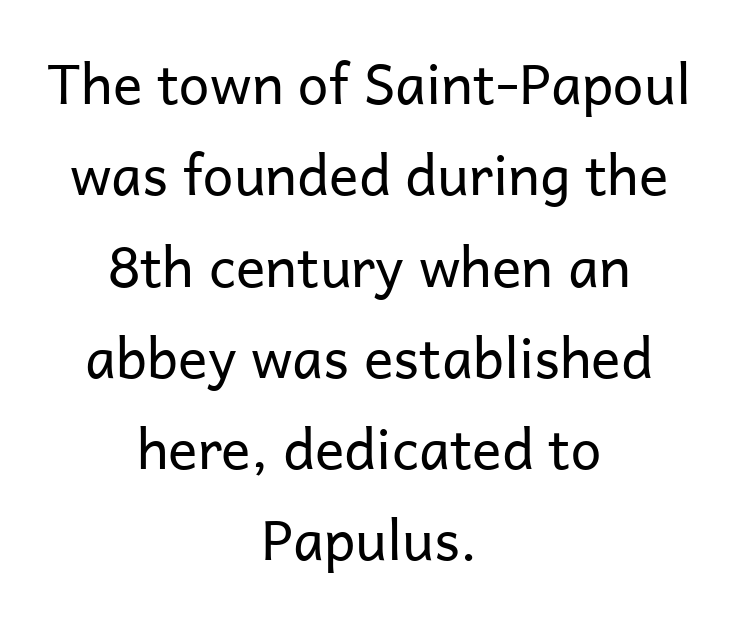
The image shows 55 px regular-weight sans-serif type, upright; set centered, normal line spacing (1.66x), normal letter spacing, not underlined; low stroke contrast and a medium x-height.
